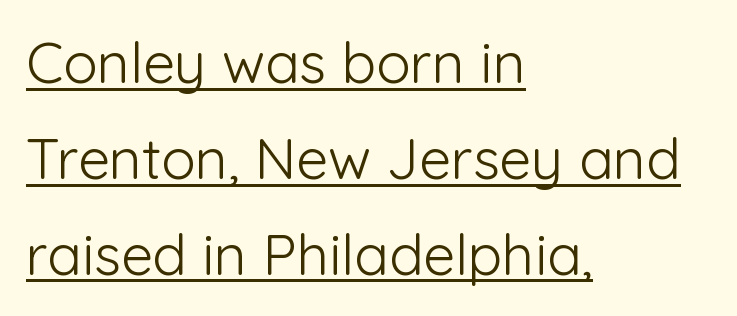
Q: Is the text bold? A: No.
Q: Is the text italic (slanted)? A: No, it is upright.
Q: Is the typeface a serif or a sans-serif typeface? A: Sans-serif.
Q: Is the text underlined? A: Yes.
Q: How is the paragraph aligned? A: Left-aligned.
Q: Is the spacing between letters normal or unusually wide? A: Normal.
Q: Is the spacing between lines tight, normal or loose? A: Normal.
Q: Width (condensed, normal, or wide)? A: Normal.
Q: Stroke contrast? A: Low.
Q: x-height? A: Medium.
Q: Monospaced? A: No.
